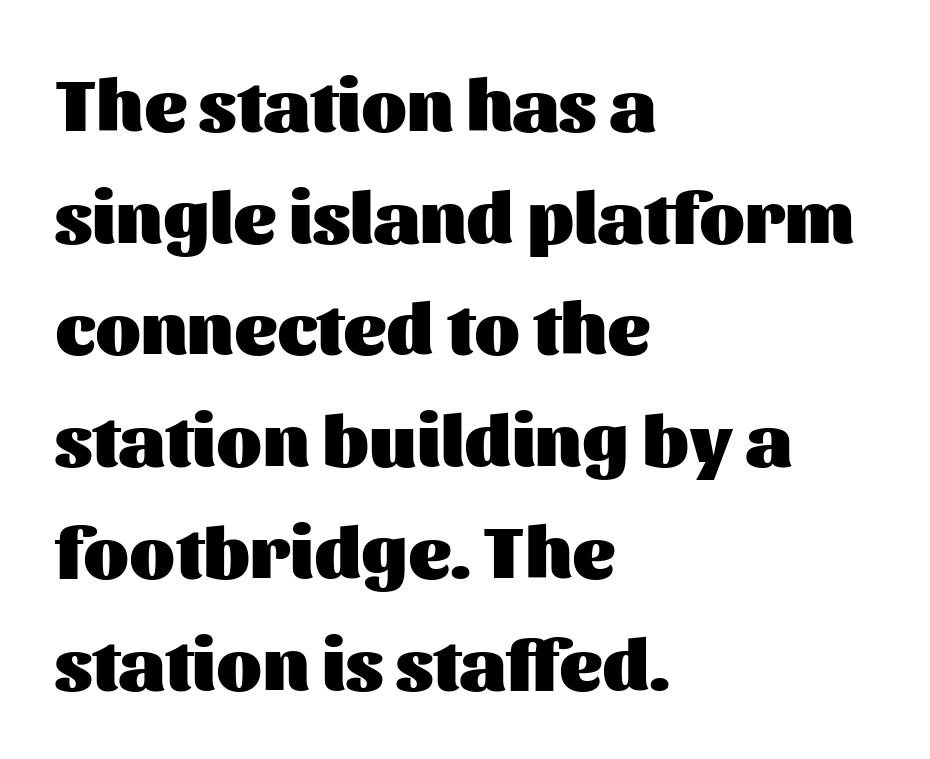
The image shows 74 px heavy sans-serif type, upright; set left-aligned, normal line spacing (1.51x), normal letter spacing, not underlined; medium stroke contrast and a medium x-height.
